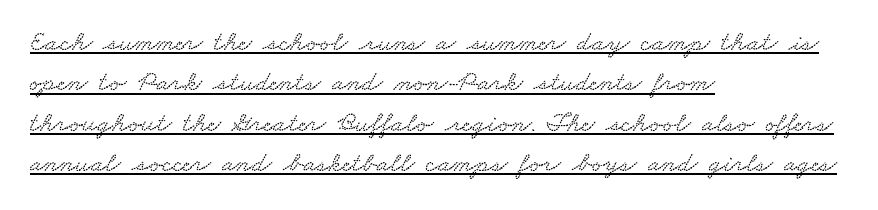
These lines are set flush left with a ragged right edge. One glance says typical: line gaps are just what's usual. Somebody hit Ctrl+U on this one — the words are underlined. The type is set solid horizontally, with unmodified tracking. Do the characters align in a grid? No, the font is proportional.
